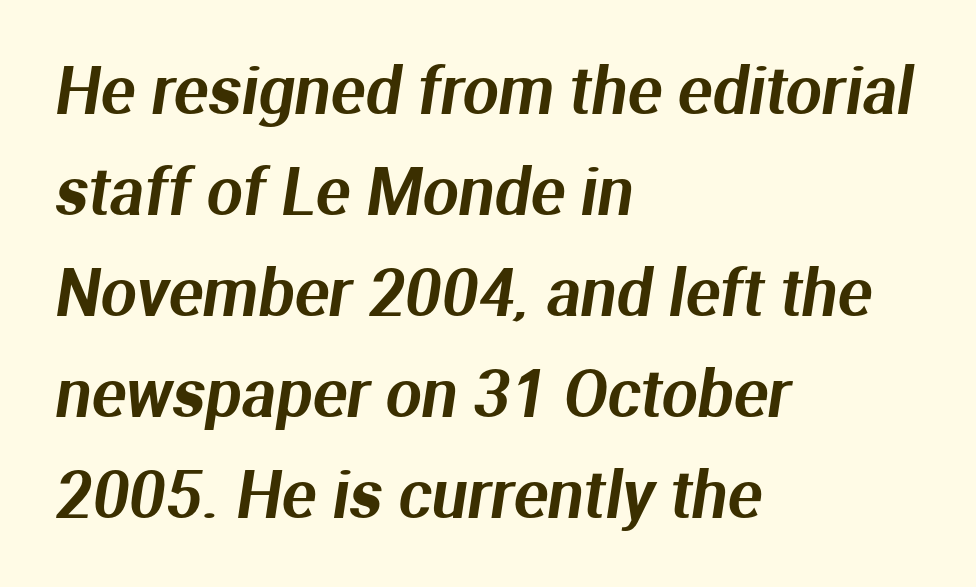
All the whitespace from short lines collects on the right. The block of text has a typical density, with ordinary space between rows. Short note: letters normally spaced. Anything drawn beneath the words? Only blank space. Do the characters align in a grid? No, the font is proportional.
